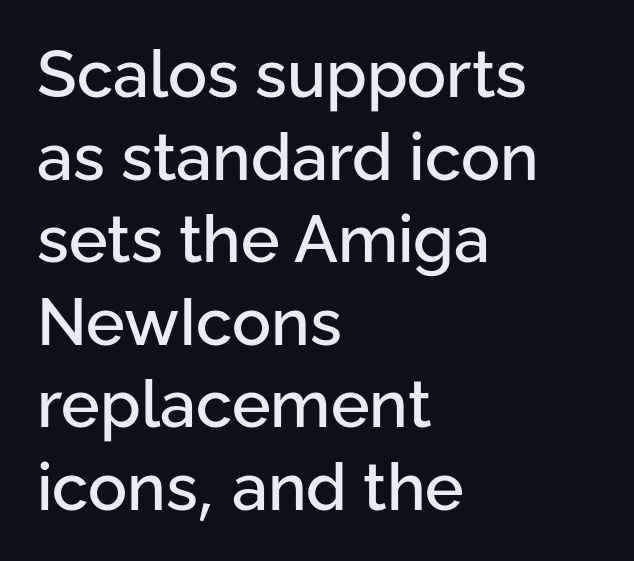
The image shows 65 px sans-serif type, upright; set left-aligned, normal line spacing (1.27x), normal letter spacing, not underlined; low stroke contrast and a medium x-height.
